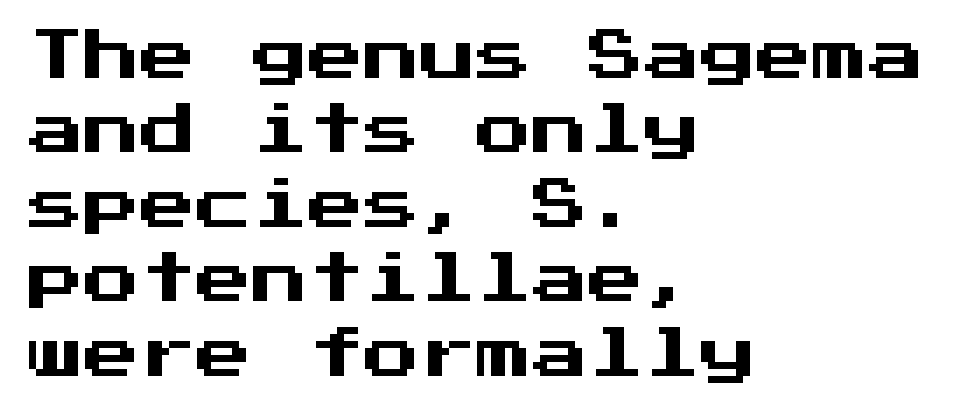
{"serif": "no", "italic": "no", "width": "normal", "stroke_contrast": "medium", "x_height": "medium", "monospaced": "yes", "underline": "no", "align": "left", "line_spacing": "normal", "line_spacing_ratio": 1.33, "letter_spacing": "normal", "letter_spacing_em": 0.0, "glyph_px": 56}
